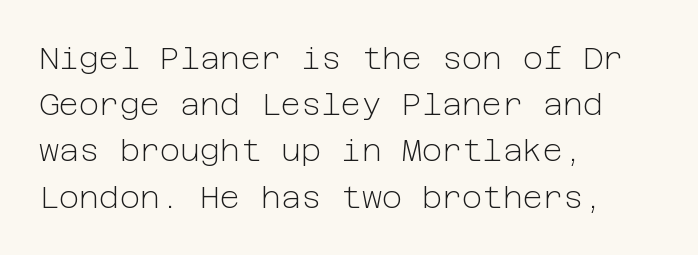
Q: Is the text bold? A: No.
Q: Is the text italic (slanted)? A: No, it is upright.
Q: Is the typeface a serif or a sans-serif typeface? A: Sans-serif.
Q: Is the text underlined? A: No.
Q: How is the paragraph aligned? A: Left-aligned.
Q: Is the spacing between letters normal or unusually wide? A: Normal.
Q: Is the spacing between lines tight, normal or loose? A: Normal.
Q: Width (condensed, normal, or wide)? A: Normal.
Q: Stroke contrast? A: Low.
Q: x-height? A: Medium.
